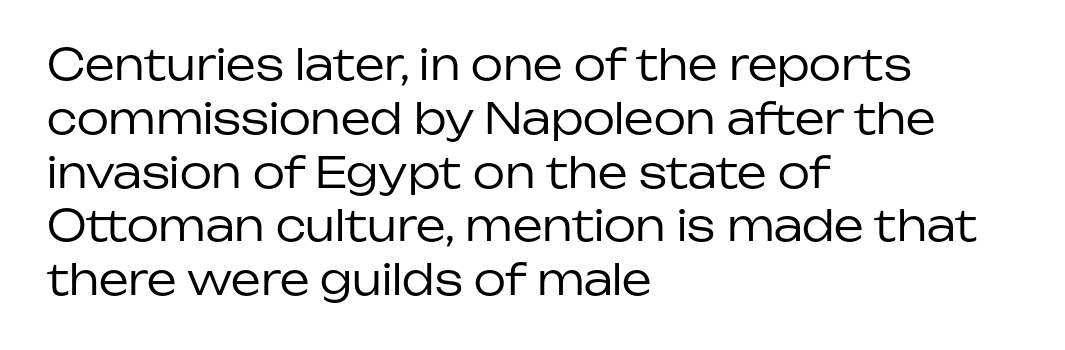
The image shows 42 px regular-weight sans-serif type, upright; set left-aligned, normal line spacing (1.28x), normal letter spacing, not underlined; low stroke contrast and a medium x-height.
